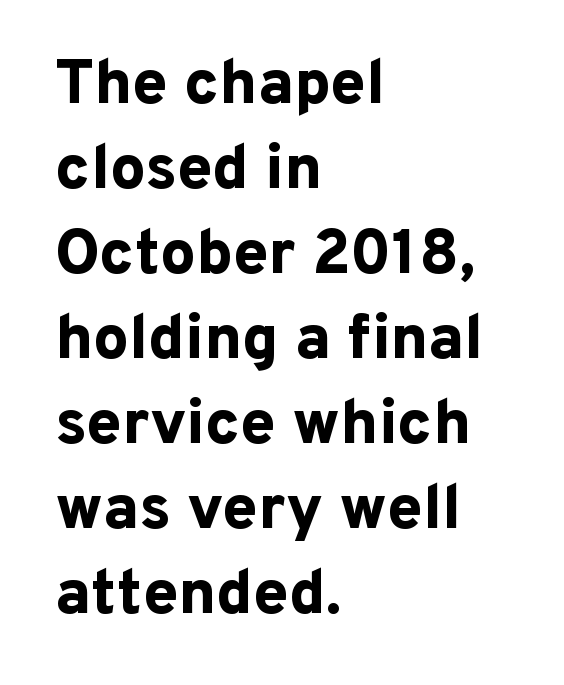
{"serif": "no", "italic": "no", "bold": "yes", "weight": "bold", "width": "normal", "stroke_contrast": "low", "x_height": "medium", "monospaced": "no", "underline": "no", "align": "left", "line_spacing": "normal", "line_spacing_ratio": 1.35, "letter_spacing": "normal", "letter_spacing_em": 0.0, "glyph_px": 63}
